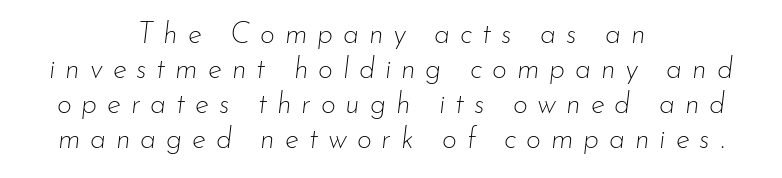
{"italic": "yes", "lean": "right", "slant_degrees": 7, "bold": "no", "weight": "thin", "width": "normal", "stroke_contrast": "low", "x_height": "small", "monospaced": "no", "underline": "no", "align": "center", "line_spacing_ratio": 1.21, "letter_spacing": "wide", "letter_spacing_em": 0.34, "glyph_px": 29}
